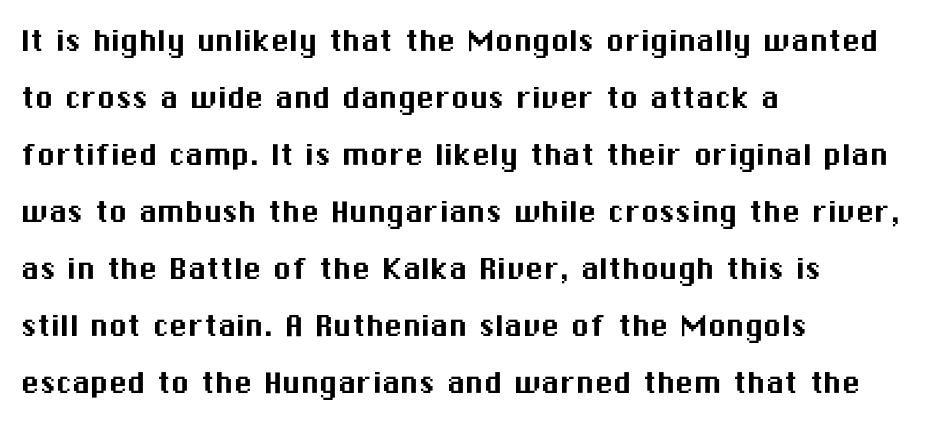
Q: Is the text italic (slanted)? A: No, it is upright.
Q: Is the typeface a serif or a sans-serif typeface? A: Sans-serif.
Q: Is the text underlined? A: No.
Q: How is the paragraph aligned? A: Left-aligned.
Q: Is the spacing between letters normal or unusually wide? A: Normal.
Q: Is the spacing between lines tight, normal or loose? A: Normal.
Q: Width (condensed, normal, or wide)? A: Normal.
Q: Stroke contrast? A: Medium.
Q: x-height? A: Medium.
Q: Monospaced? A: No.
